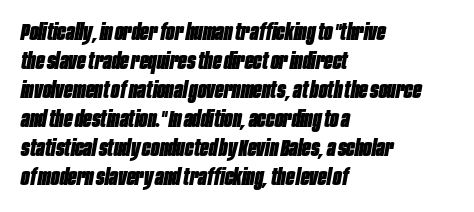
The passage shown leans; its letterforms are oblique. Vertical spacing — default. You'd pick this weight for a headline — it's a proper bold. The compositor pushed each line to the left boundary. Beneath every word, the page is bare. Look at the tracking — it's just the regular setting, nothing added.
